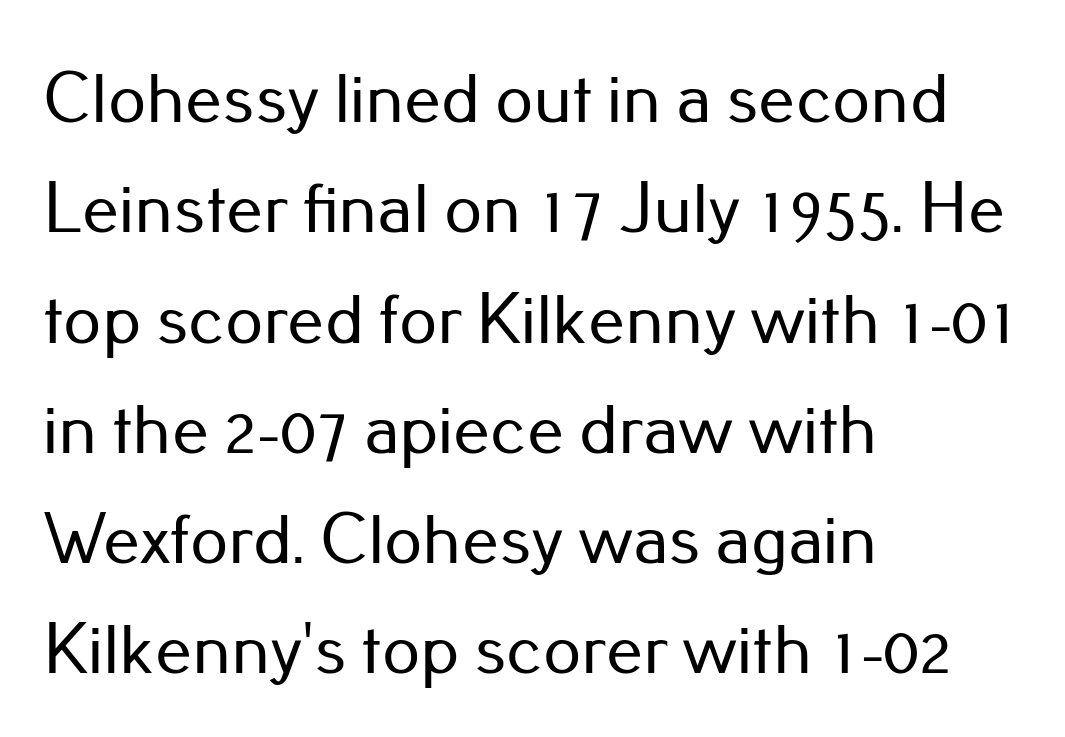
Q: Is the text italic (slanted)? A: No, it is upright.
Q: Is the typeface a serif or a sans-serif typeface? A: Sans-serif.
Q: Is the text underlined? A: No.
Q: How is the paragraph aligned? A: Left-aligned.
Q: Is the spacing between letters normal or unusually wide? A: Normal.
Q: Is the spacing between lines tight, normal or loose? A: Normal.
Q: Width (condensed, normal, or wide)? A: Normal.
Q: Stroke contrast? A: Low.
Q: x-height? A: Small.
Q: Monospaced? A: No.
